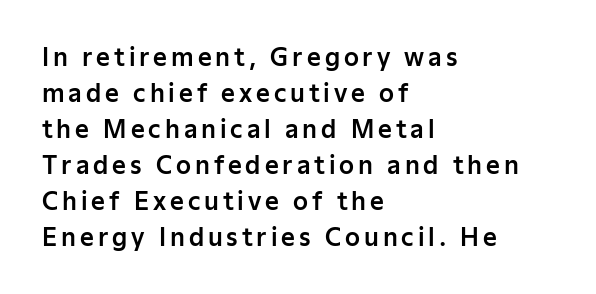
Q: Is the text italic (slanted)? A: No, it is upright.
Q: Is the text underlined? A: No.
Q: How is the paragraph aligned? A: Left-aligned.
Q: Is the spacing between lines tight, normal or loose? A: Normal.
